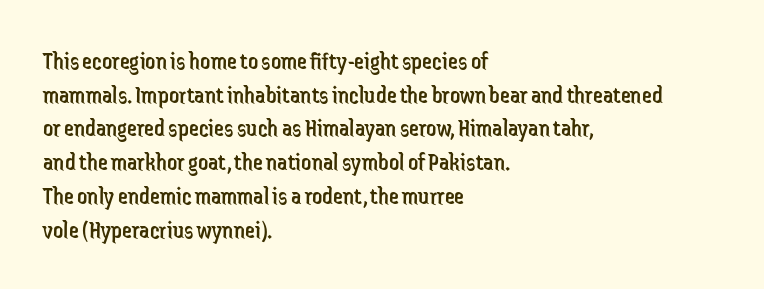
Q: Is the text bold? A: No.
Q: Is the text italic (slanted)? A: No, it is upright.
Q: Is the text underlined? A: No.
Q: How is the paragraph aligned? A: Left-aligned.
Q: Is the spacing between letters normal or unusually wide? A: Normal.
Q: Is the spacing between lines tight, normal or loose? A: Normal.
